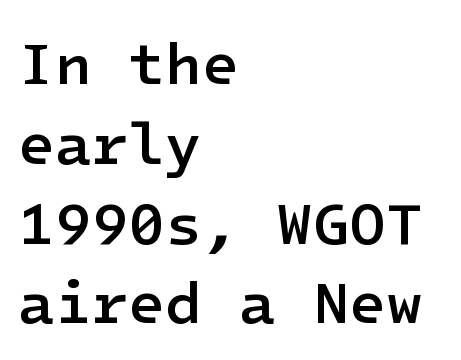
A typesetter would label this face a sans. This is roman type, the default non-slanted kind. The rendering keeps characters at their native spacing. Weight: semibold (demi).
